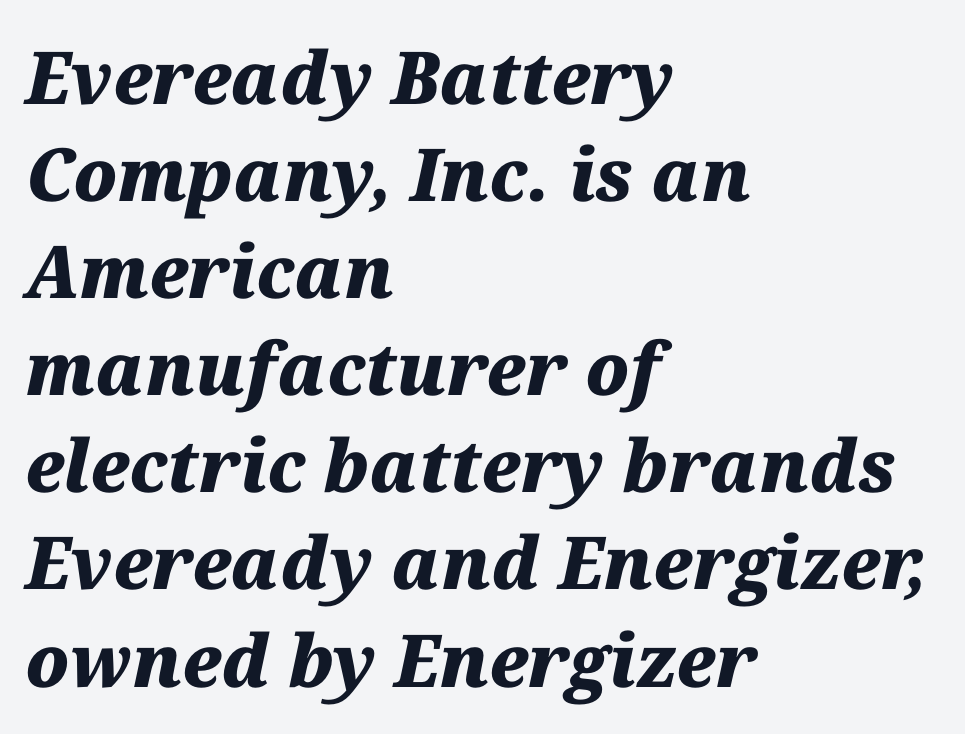
{"italic": "yes", "lean": "right", "slant_degrees": 12, "bold": "yes", "weight": "heavy", "width": "normal", "stroke_contrast": "medium", "x_height": "medium", "monospaced": "no", "underline": "no", "align": "left", "line_spacing": "normal", "line_spacing_ratio": 1.33, "letter_spacing": "normal", "letter_spacing_em": 0.0, "glyph_px": 73}
